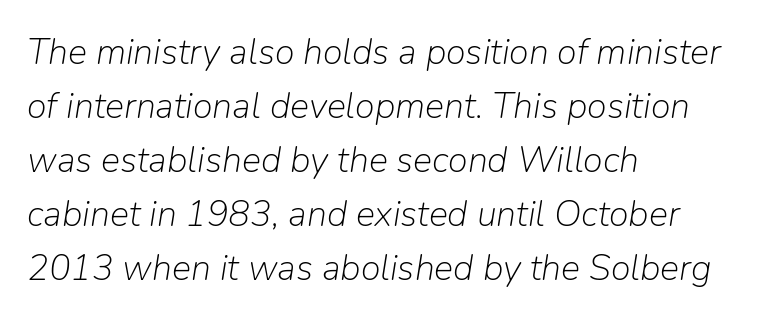
The image shows 36 px light type, italic (leaning right); set left-aligned, normal line spacing (1.5x), normal letter spacing, not underlined; low stroke contrast and a medium x-height.
